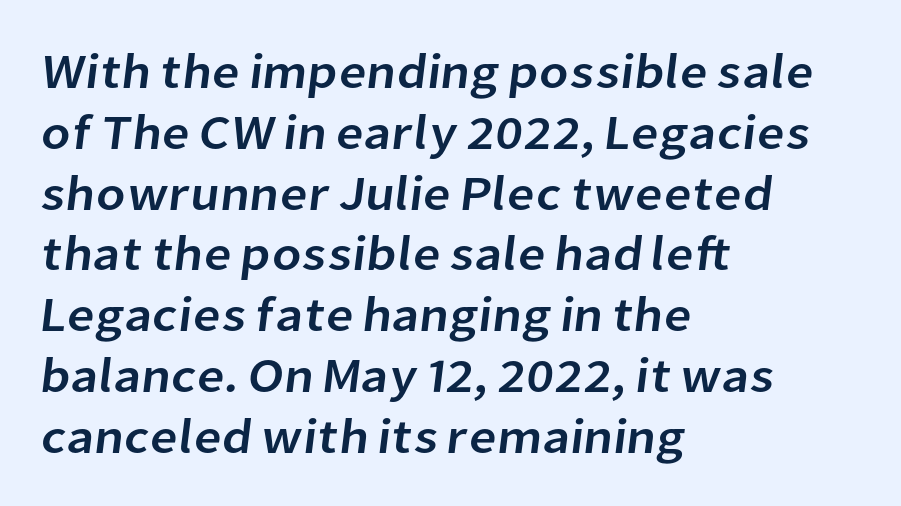
{"serif": "no", "width": "normal", "stroke_contrast": "low", "x_height": "medium", "monospaced": "no", "underline": "no", "align": "left", "line_spacing_ratio": 1.24, "letter_spacing": "normal", "letter_spacing_em": 0.0, "glyph_px": 49}
